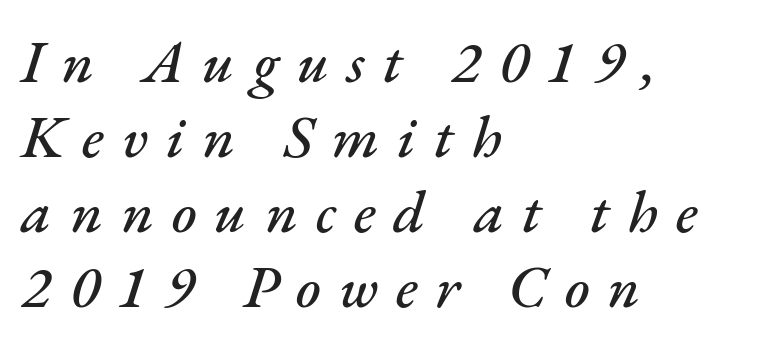
{"italic": "yes", "lean": "right", "slant_degrees": 17, "width": "normal", "stroke_contrast": "medium", "x_height": "small", "monospaced": "no", "underline": "no", "align": "left", "line_spacing": "normal", "line_spacing_ratio": 1.25, "letter_spacing": "wide", "letter_spacing_em": 0.3, "glyph_px": 60}
